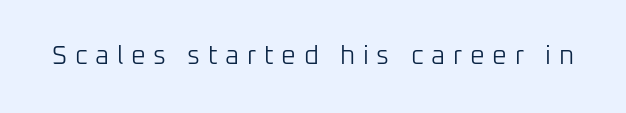
{"italic": "no", "bold": "no", "underline": "no", "letter_spacing": "wide", "letter_spacing_em": 0.29, "glyph_px": 26}
